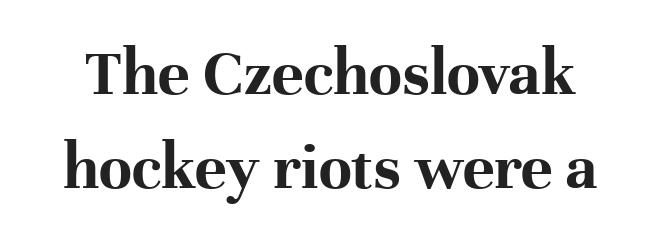
{"serif": "yes", "italic": "no", "bold": "yes", "weight": "bold", "width": "normal", "stroke_contrast": "high", "x_height": "medium", "monospaced": "no", "underline": "no", "line_spacing": "normal", "line_spacing_ratio": 1.41, "letter_spacing": "normal", "letter_spacing_em": 0.0, "glyph_px": 67}
